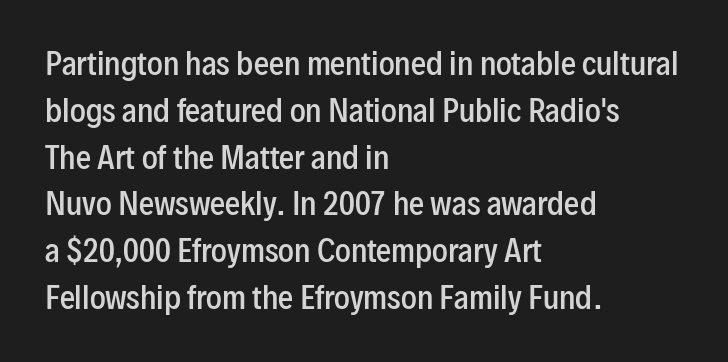
The lines in this sample share a left origin and differ only in where they stop. Students, note that the glyphs here touch the page at normal intervals. Vertical strokes here are truly vertical. The passage shown is semibold, sitting just below true bold.
